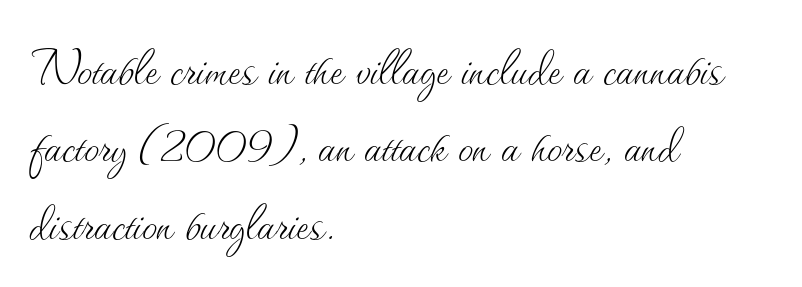
Is this a fixed-width face? No — the glyphs have proportional, varying widths. One glance says typical: line gaps are just what's usual. Letters rest on an invisible, unmarked baseline. Layout note: lines flush left.
